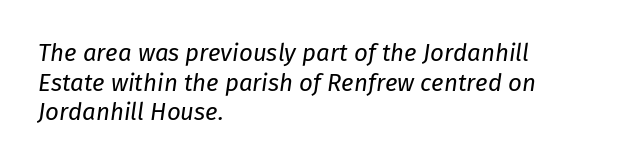
{"italic": "yes", "lean": "right", "slant_degrees": 8, "bold": "no", "underline": "no", "align": "left", "line_spacing_ratio": 1.23, "letter_spacing": "normal", "letter_spacing_em": 0.0, "glyph_px": 24}
